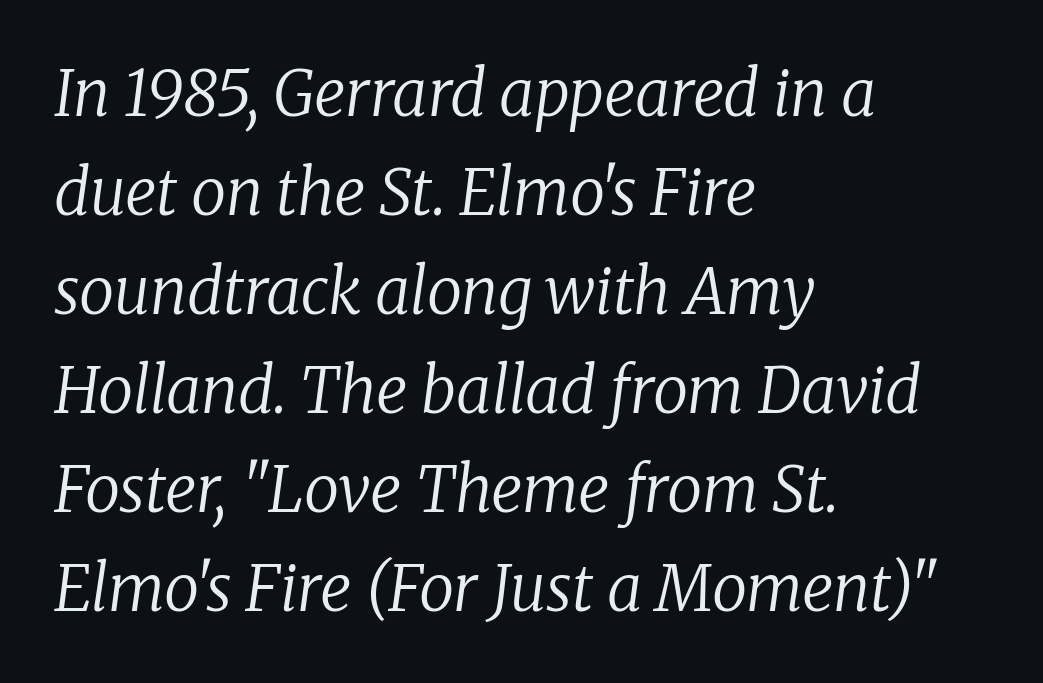
The image shows 63 px regular-weight serif type, italic (leaning right); set left-aligned, normal line spacing (1.57x), normal letter spacing, not underlined; low stroke contrast and a medium x-height.
